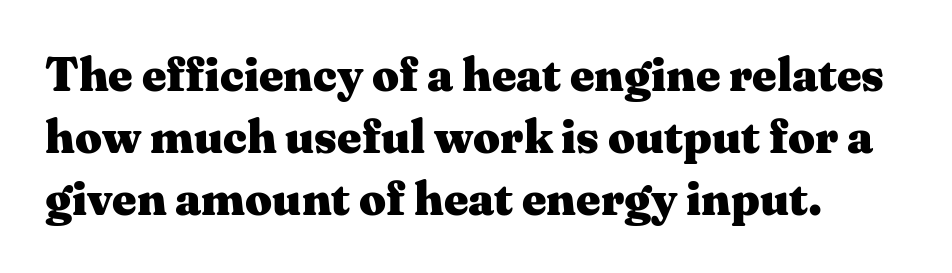
{"serif": "yes", "italic": "no", "bold": "yes", "weight": "heavy", "width": "wide", "stroke_contrast": "medium", "x_height": "medium", "monospaced": "no", "underline": "no", "line_spacing": "normal", "line_spacing_ratio": 1.32, "letter_spacing": "normal", "letter_spacing_em": 0.0, "glyph_px": 47}
